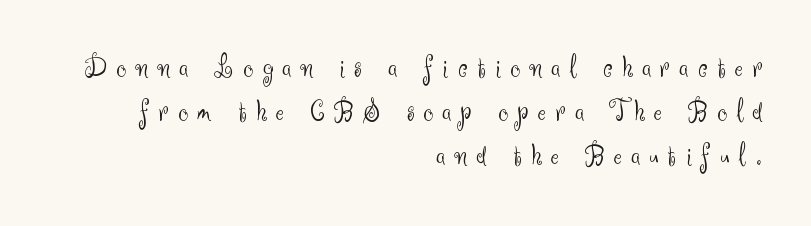
Q: Is the text bold? A: No.
Q: Is the text italic (slanted)? A: No, it is upright.
Q: Is the typeface a serif or a sans-serif typeface? A: Sans-serif.
Q: Is the text underlined? A: No.
Q: How is the paragraph aligned? A: Right-aligned.
Q: Is the spacing between letters normal or unusually wide? A: Unusually wide.
Q: Is the spacing between lines tight, normal or loose? A: Normal.
Q: Width (condensed, normal, or wide)? A: Normal.
Q: Stroke contrast? A: Medium.
Q: x-height? A: Small.
Q: Monospaced? A: No.
